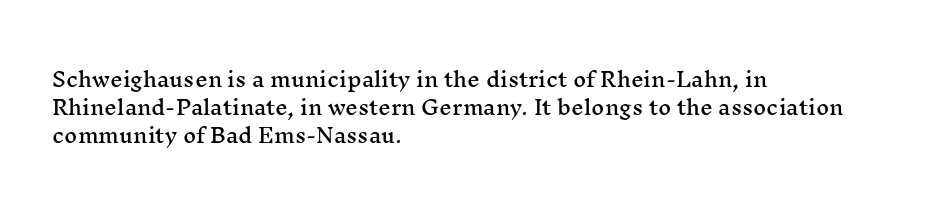
Q: Is the text italic (slanted)? A: No, it is upright.
Q: Is the text underlined? A: No.
Q: How is the paragraph aligned? A: Left-aligned.
Q: Is the spacing between letters normal or unusually wide? A: Normal.
Q: Is the spacing between lines tight, normal or loose? A: Normal.
